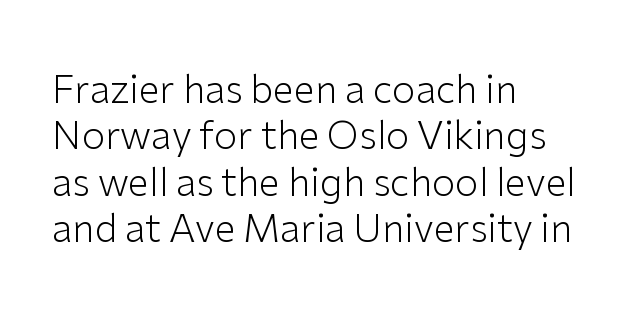
Q: Is the text bold? A: No.
Q: Is the text italic (slanted)? A: No, it is upright.
Q: Is the typeface a serif or a sans-serif typeface? A: Sans-serif.
Q: Is the text underlined? A: No.
Q: How is the paragraph aligned? A: Left-aligned.
Q: Is the spacing between letters normal or unusually wide? A: Normal.
Q: Width (condensed, normal, or wide)? A: Normal.
Q: Stroke contrast? A: Low.
Q: x-height? A: Medium.
Q: Monospaced? A: No.
